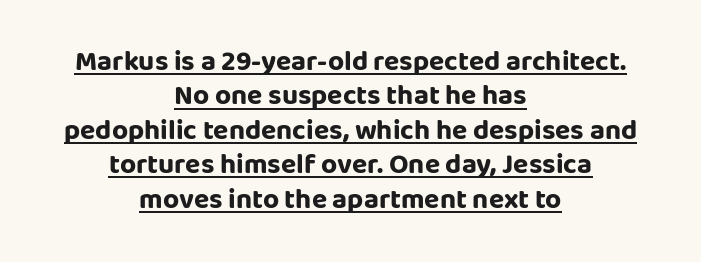
Q: Is the text bold? A: Yes.
Q: Is the text italic (slanted)? A: No, it is upright.
Q: Is the typeface a serif or a sans-serif typeface? A: Sans-serif.
Q: Is the text underlined? A: Yes.
Q: How is the paragraph aligned? A: Centered.
Q: Is the spacing between letters normal or unusually wide? A: Normal.
Q: Width (condensed, normal, or wide)? A: Normal.
Q: Stroke contrast? A: Low.
Q: x-height? A: Large.
Q: Monospaced? A: No.
